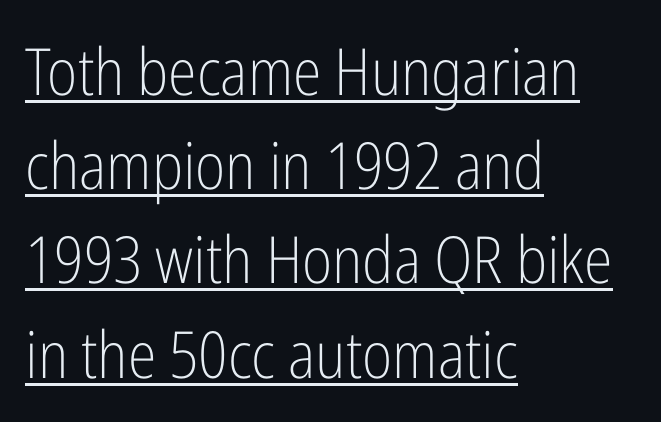
The image shows 65 px light, condensed sans-serif type, upright; set left-aligned, normal line spacing (1.45x), normal letter spacing, underlined; low stroke contrast and a medium x-height.
